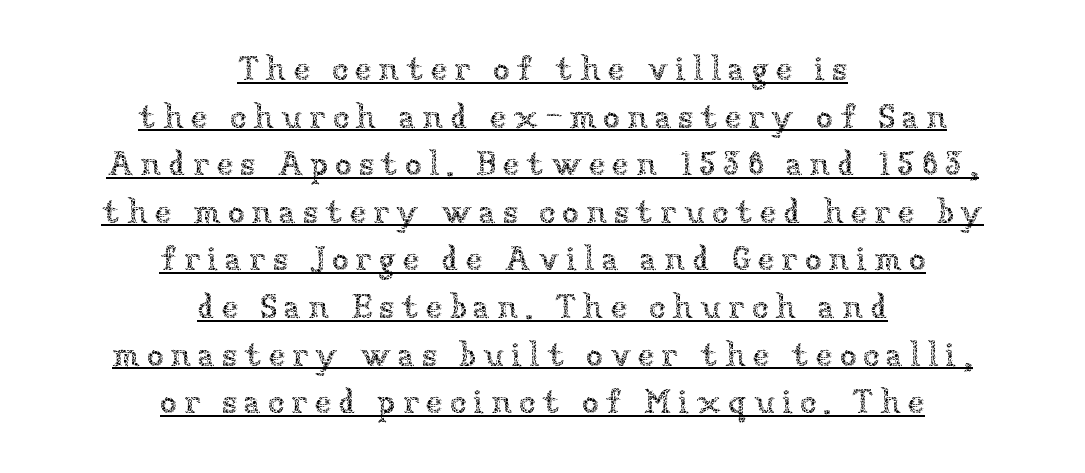
{"italic": "no", "bold": "no", "weight": "thin", "width": "normal", "stroke_contrast": "low", "x_height": "medium", "monospaced": "no", "underline": "yes", "align": "center", "line_spacing": "normal", "line_spacing_ratio": 1.4, "letter_spacing": "wide", "letter_spacing_em": 0.2, "glyph_px": 34}
